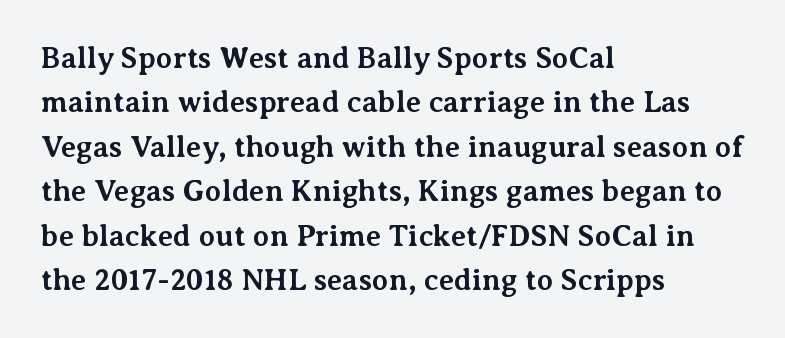
Yep, those are serifs on the letters. You can tell it's not italic because the verticals are truly vertical. The letters are bold, with thick, heavy strokes. The rows are spaced the way most documents space them. Each row of text sits above clean, open space.
